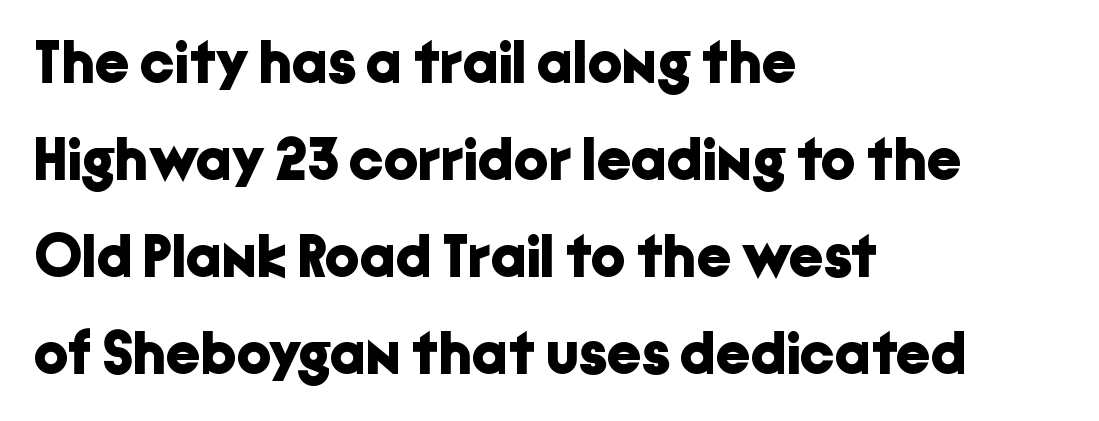
Q: Is the text bold? A: Yes.
Q: Is the text italic (slanted)? A: No, it is upright.
Q: Is the typeface a serif or a sans-serif typeface? A: Sans-serif.
Q: Is the text underlined? A: No.
Q: How is the paragraph aligned? A: Left-aligned.
Q: Is the spacing between letters normal or unusually wide? A: Normal.
Q: Is the spacing between lines tight, normal or loose? A: Normal.
Q: Width (condensed, normal, or wide)? A: Normal.
Q: Stroke contrast? A: Low.
Q: x-height? A: Medium.
Q: Monospaced? A: No.
